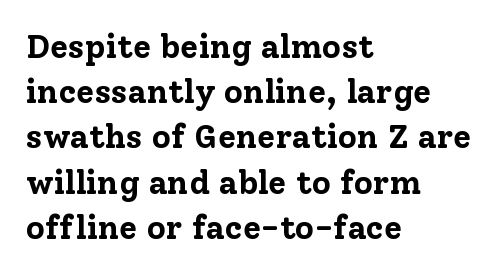
The image shows 33 px bold serif type, upright; set left-aligned, normal line spacing (1.37x), normal letter spacing, not underlined; low stroke contrast and a medium x-height.
